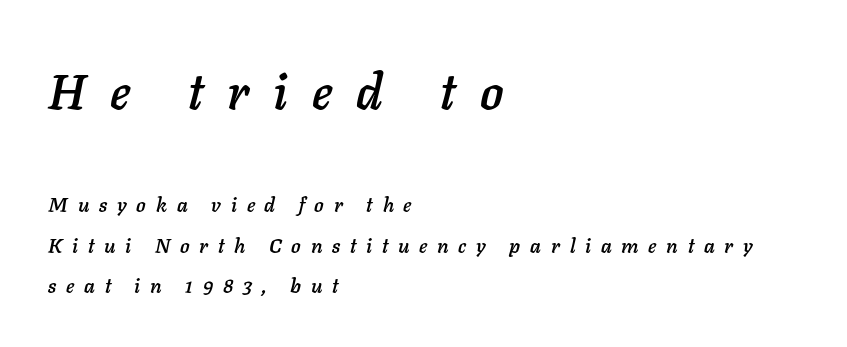
The lines are spread far apart with generous leading. The zone under the glyphs is completely vacant. Compared with a centered layout, this one pins lines to the left instead. Compared with ordinary roman type, these characters are visibly tilted. Inter-character spacing is expanded well beyond the font's built-in metrics.
